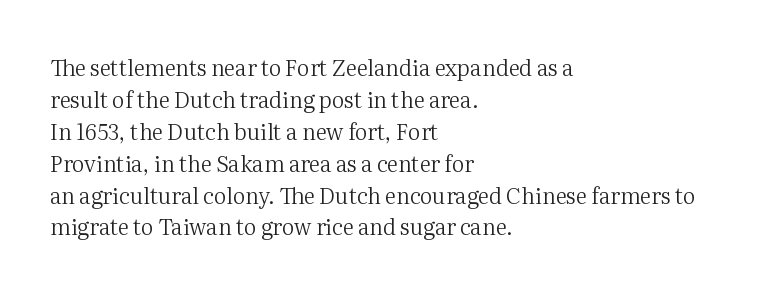
The image shows 22 px text type, upright; set left-aligned, normal line spacing (1.45x), normal letter spacing, not underlined.
